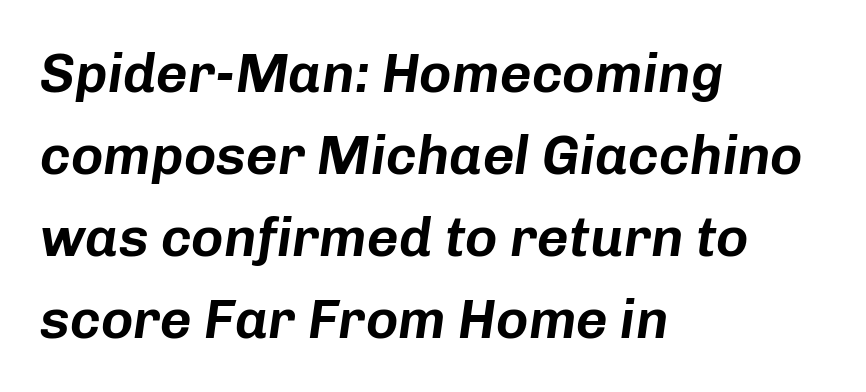
Q: Is the text italic (slanted)? A: Yes, it leans right by about 8 degrees.
Q: Is the text underlined? A: No.
Q: How is the paragraph aligned? A: Left-aligned.
Q: Is the spacing between letters normal or unusually wide? A: Normal.
Q: Is the spacing between lines tight, normal or loose? A: Normal.
Q: Width (condensed, normal, or wide)? A: Normal.
Q: Stroke contrast? A: Low.
Q: x-height? A: Medium.
Q: Monospaced? A: No.
